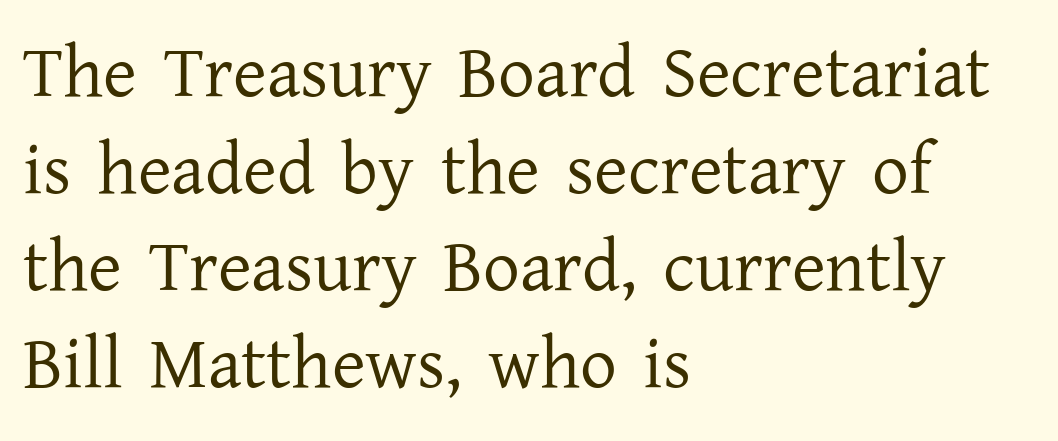
The image shows 73 px regular-weight serif type, upright; set left-aligned, normal line spacing (1.33x), normal letter spacing, not underlined; low stroke contrast and a medium x-height.
